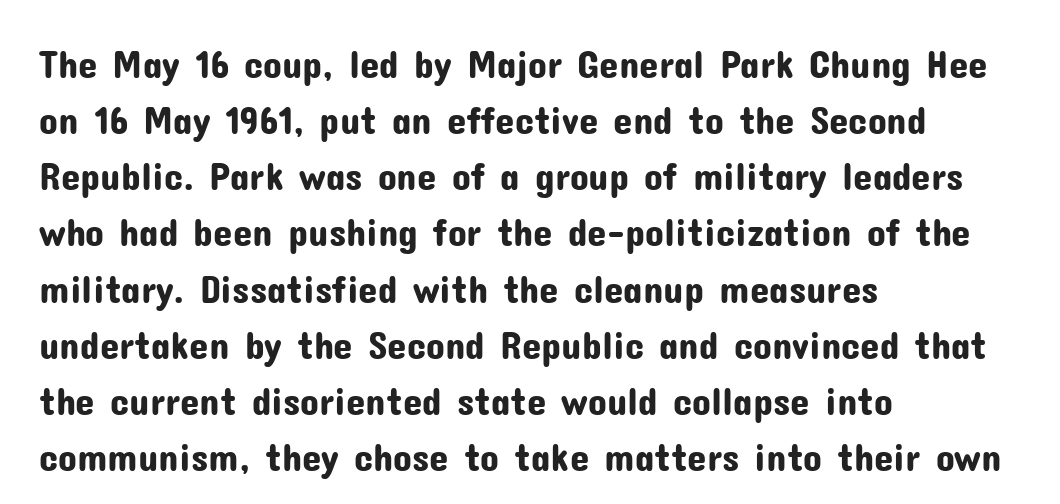
{"serif": "no", "italic": "no", "width": "normal", "stroke_contrast": "low", "x_height": "medium", "monospaced": "no", "underline": "no", "align": "left", "line_spacing": "normal", "line_spacing_ratio": 1.44, "letter_spacing": "normal", "letter_spacing_em": 0.0, "glyph_px": 39}
